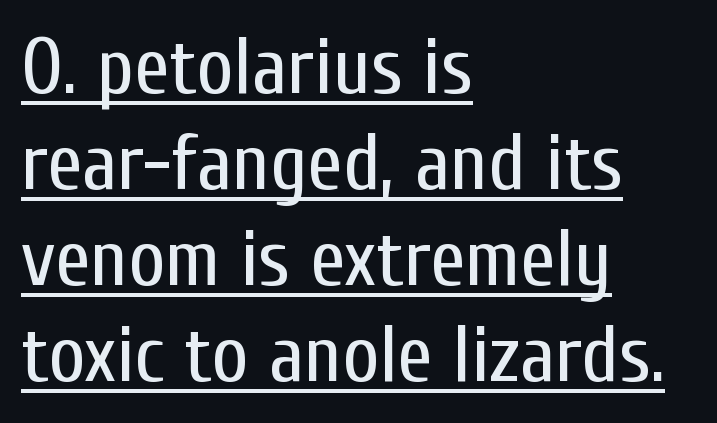
Varying glyph widths throughout — classic text-font behaviour. This sample carries an underscore along the baseline area. The face used here is a sans, in the tradition of grotesques and geometrics. The passage is arranged the way most books set body copy — flush left.
